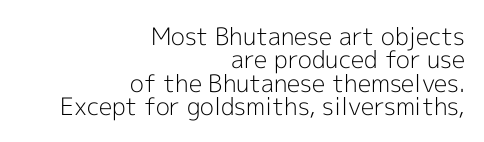
This sample uses an upright cut, with every glyph sitting square on the baseline. Standard letterfit; no display-style spreading of the glyphs. Alignment: flush right. Quick note: underline off.
